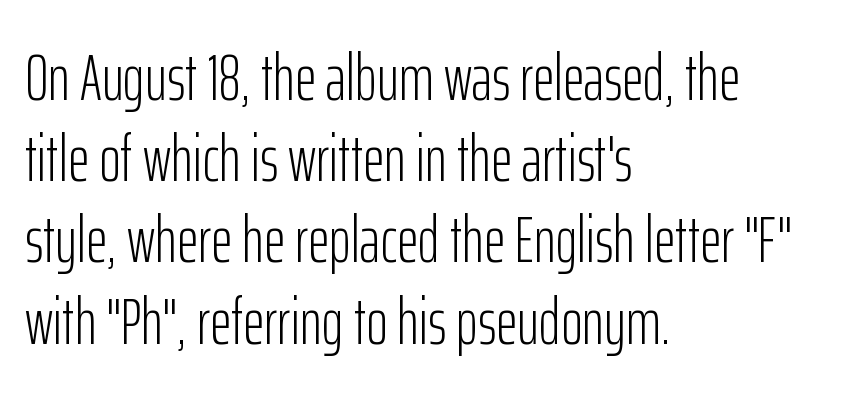
{"serif": "no", "italic": "no", "bold": "no", "weight": "light", "width": "condensed", "stroke_contrast": "low", "x_height": "medium", "monospaced": "no", "underline": "no", "align": "left", "line_spacing_ratio": 1.23, "letter_spacing": "normal", "letter_spacing_em": 0.0, "glyph_px": 66}
